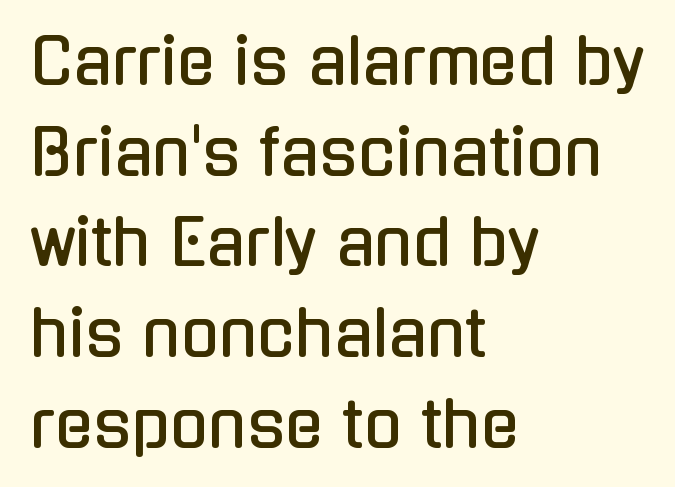
Q: Is the text italic (slanted)? A: No, it is upright.
Q: Is the typeface a serif or a sans-serif typeface? A: Sans-serif.
Q: Is the text underlined? A: No.
Q: How is the paragraph aligned? A: Left-aligned.
Q: Is the spacing between letters normal or unusually wide? A: Normal.
Q: Is the spacing between lines tight, normal or loose? A: Normal.
Q: Width (condensed, normal, or wide)? A: Condensed.
Q: Stroke contrast? A: Low.
Q: x-height? A: Medium.
Q: Monospaced? A: No.
